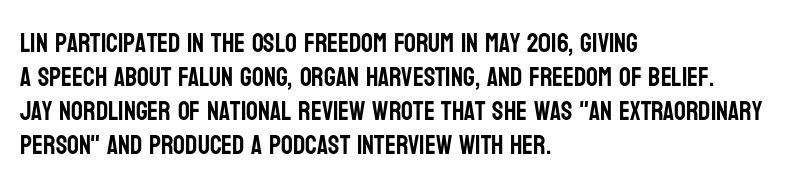
The passage is arranged the way most books set body copy — flush left. This is roman type, the default non-slanted kind. The rows are spaced the way most documents space them. The letterforms sit shoulder to shoulder at normal distance. Honestly, there is no underline to notice here at all.
